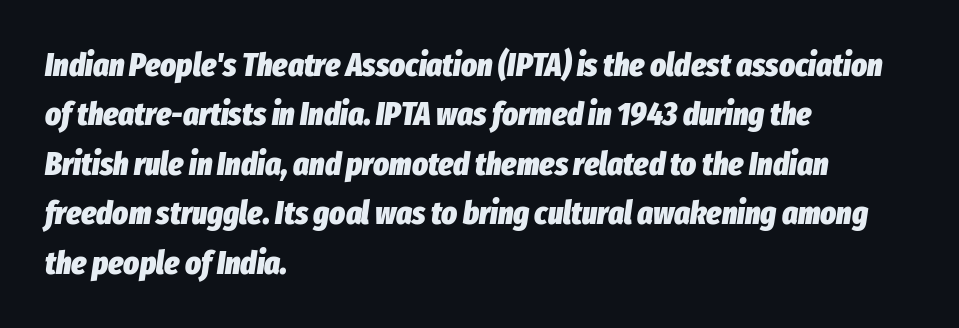
{"italic": "yes", "lean": "right", "slant_degrees": 8, "bold": "yes", "weight": "heavy", "width": "condensed", "stroke_contrast": "low", "x_height": "medium", "monospaced": "no", "underline": "no", "align": "left", "line_spacing": "normal", "line_spacing_ratio": 1.5, "letter_spacing": "normal", "letter_spacing_em": 0.0, "glyph_px": 33}
